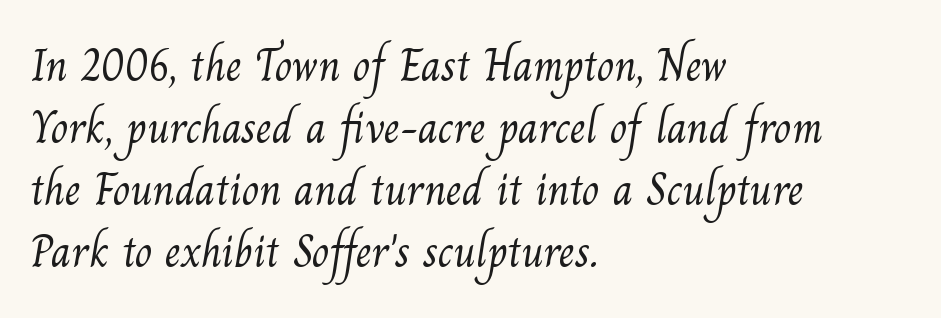
Q: Is the text bold? A: No.
Q: Is the typeface a serif or a sans-serif typeface? A: Serif.
Q: Is the text underlined? A: No.
Q: How is the paragraph aligned? A: Left-aligned.
Q: Is the spacing between letters normal or unusually wide? A: Normal.
Q: Is the spacing between lines tight, normal or loose? A: Normal.
Q: Width (condensed, normal, or wide)? A: Normal.
Q: Stroke contrast? A: Medium.
Q: x-height? A: Small.
Q: Monospaced? A: No.
